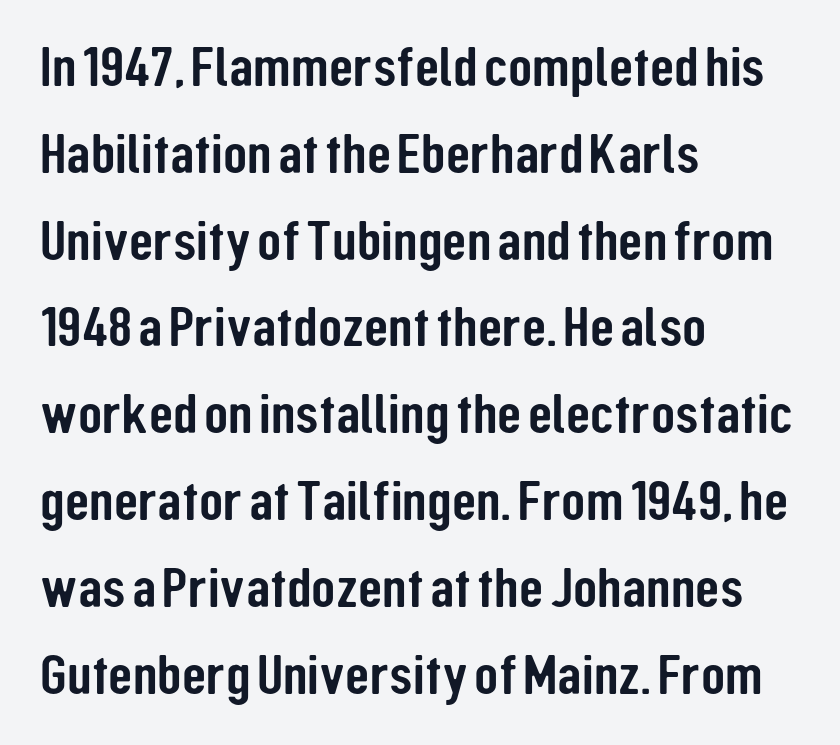
The image shows 56 px condensed sans-serif type, upright; set left-aligned, normal line spacing (1.55x), normal letter spacing, not underlined; low stroke contrast and a medium x-height.
